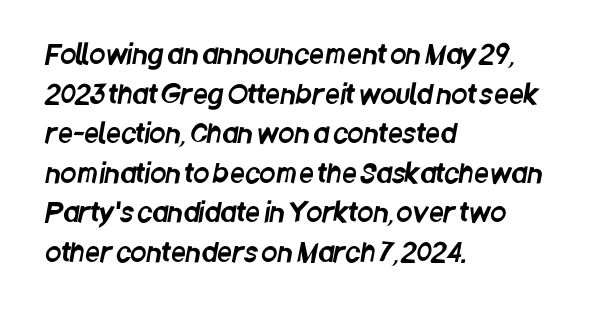
The passage shown is not underscored anywhere. Regarding leading, the lines here are spaced in the standard way. Line starts are locked; line ends wander. No extra tracking has been applied to these lines.
